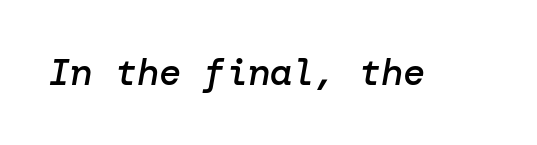
{"italic": "yes", "lean": "right", "slant_degrees": 10, "bold": "semi", "weight": "semibold", "width": "normal", "stroke_contrast": "low", "x_height": "medium", "underline": "no", "letter_spacing": "normal", "letter_spacing_em": 0.0, "glyph_px": 37}
